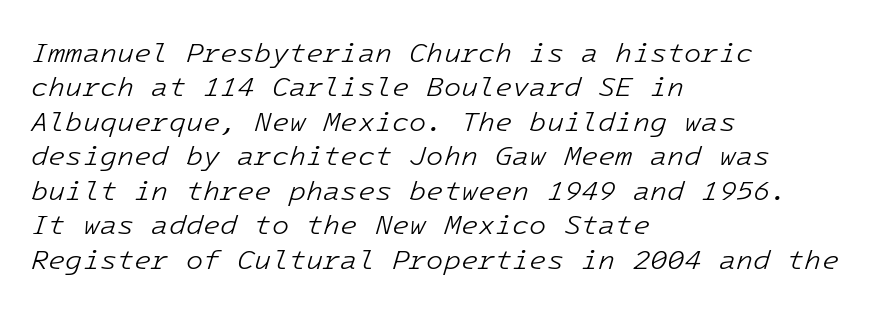
Q: Is the text bold? A: No.
Q: Is the text italic (slanted)? A: Yes, it leans right by about 16 degrees.
Q: Is the text underlined? A: No.
Q: How is the paragraph aligned? A: Left-aligned.
Q: Is the spacing between letters normal or unusually wide? A: Normal.
Q: Width (condensed, normal, or wide)? A: Normal.
Q: Stroke contrast? A: Low.
Q: x-height? A: Medium.
Q: Monospaced? A: Yes.
